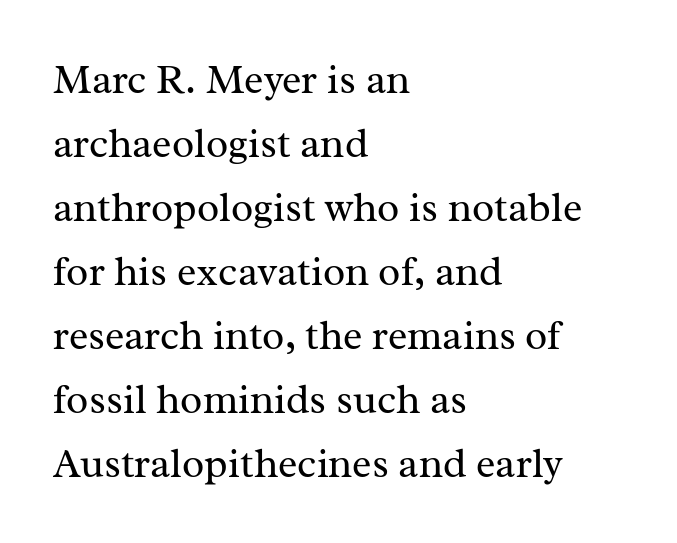
Q: Is the text bold? A: No.
Q: Is the text italic (slanted)? A: No, it is upright.
Q: Is the typeface a serif or a sans-serif typeface? A: Serif.
Q: Is the text underlined? A: No.
Q: How is the paragraph aligned? A: Left-aligned.
Q: Is the spacing between letters normal or unusually wide? A: Normal.
Q: Is the spacing between lines tight, normal or loose? A: Normal.
Q: Width (condensed, normal, or wide)? A: Normal.
Q: Stroke contrast? A: Medium.
Q: x-height? A: Medium.
Q: Monospaced? A: No.
